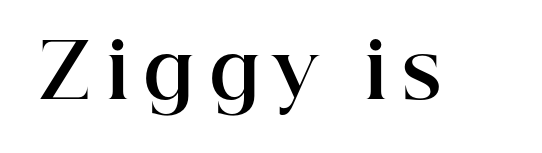
{"serif": "yes", "italic": "no", "bold": "yes", "weight": "bold", "width": "normal", "stroke_contrast": "high", "x_height": "medium", "monospaced": "no", "underline": "no", "glyph_px": 76}
